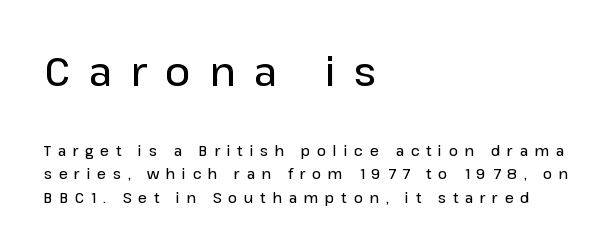
The image shows 39 px semibold sans-serif type, upright; set left-aligned, normal line spacing (1.68x), unusually wide letter spacing (+0.48 em), not underlined; the first (top) block is 2.79x larger; low stroke contrast and a medium x-height.
